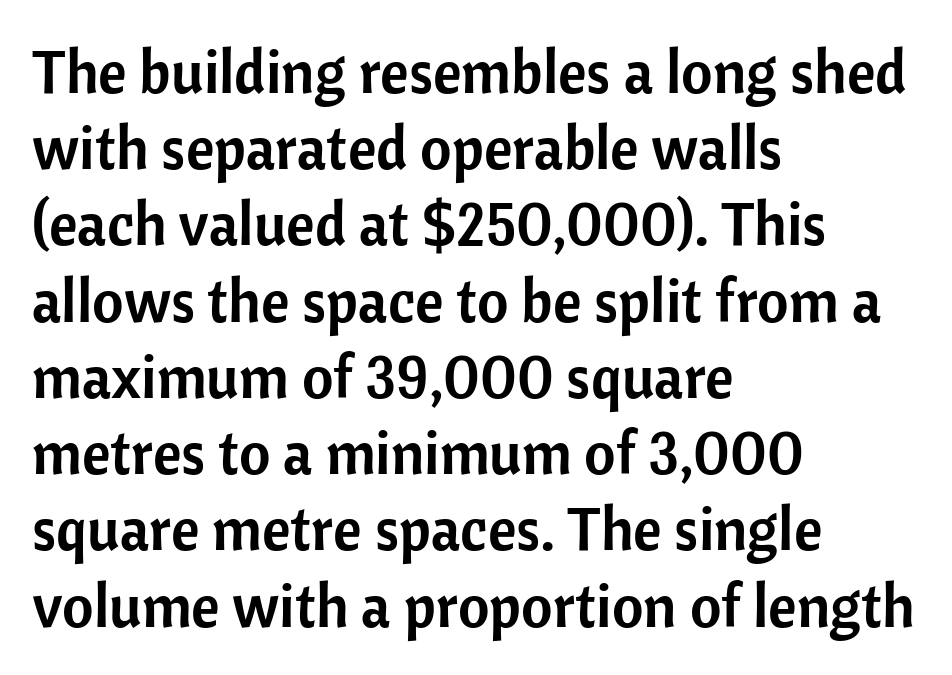
Q: Is the text italic (slanted)? A: No, it is upright.
Q: Is the typeface a serif or a sans-serif typeface? A: Sans-serif.
Q: Is the text underlined? A: No.
Q: How is the paragraph aligned? A: Left-aligned.
Q: Is the spacing between letters normal or unusually wide? A: Normal.
Q: Is the spacing between lines tight, normal or loose? A: Normal.
Q: Width (condensed, normal, or wide)? A: Normal.
Q: Stroke contrast? A: Low.
Q: x-height? A: Medium.
Q: Monospaced? A: No.
